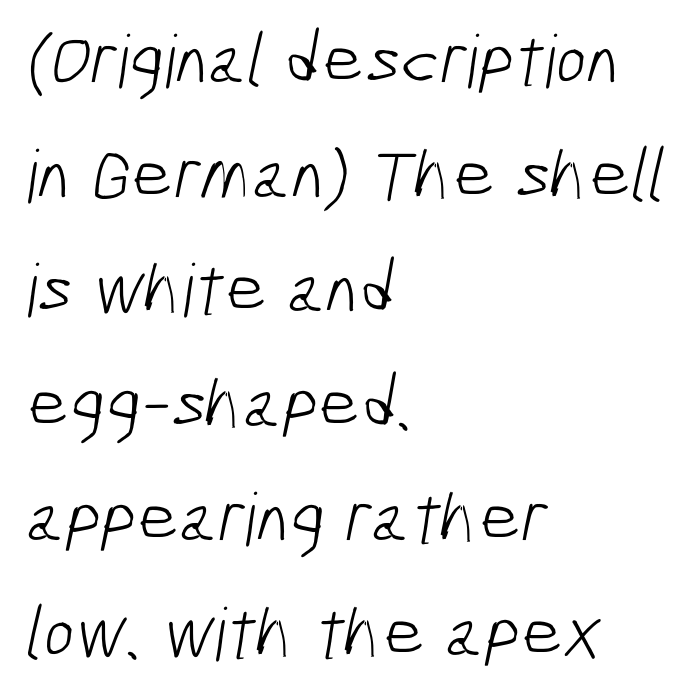
Q: Is the text bold? A: No.
Q: Is the typeface a serif or a sans-serif typeface? A: Sans-serif.
Q: Is the text underlined? A: No.
Q: How is the paragraph aligned? A: Left-aligned.
Q: Is the spacing between letters normal or unusually wide? A: Normal.
Q: Is the spacing between lines tight, normal or loose? A: Normal.
Q: Width (condensed, normal, or wide)? A: Condensed.
Q: Stroke contrast? A: Low.
Q: x-height? A: Medium.
Q: Monospaced? A: No.
